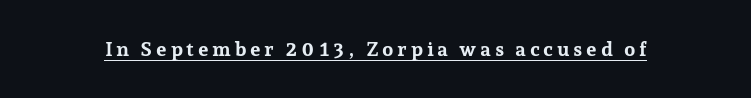
Q: Is the text bold? A: Yes.
Q: Is the text italic (slanted)? A: No, it is upright.
Q: Is the text underlined? A: Yes.
